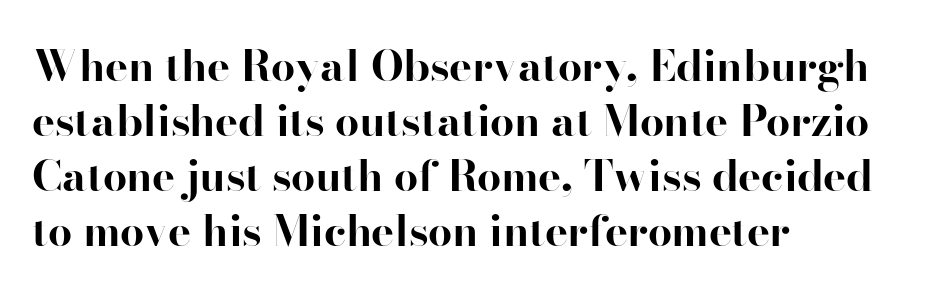
Q: Is the text bold? A: Yes.
Q: Is the text italic (slanted)? A: No, it is upright.
Q: Is the typeface a serif or a sans-serif typeface? A: Serif.
Q: Is the text underlined? A: No.
Q: How is the paragraph aligned? A: Left-aligned.
Q: Is the spacing between letters normal or unusually wide? A: Normal.
Q: Is the spacing between lines tight, normal or loose? A: Normal.
Q: Width (condensed, normal, or wide)? A: Normal.
Q: Stroke contrast? A: High.
Q: x-height? A: Small.
Q: Monospaced? A: No.
